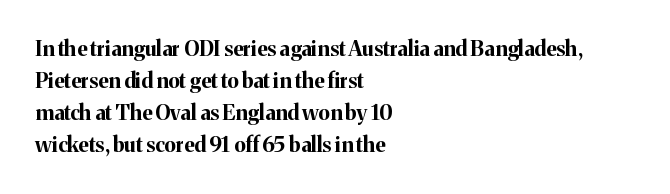
{"italic": "no", "bold": "yes", "underline": "no", "align": "left", "line_spacing": "normal", "line_spacing_ratio": 1.53, "letter_spacing": "normal", "letter_spacing_em": 0.0, "glyph_px": 21}
